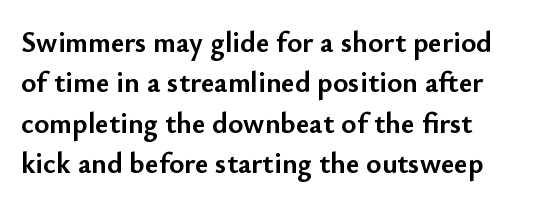
The image shows 29 px semibold sans-serif type, upright; set normal line spacing (1.39x), normal letter spacing, not underlined; low stroke contrast and a small x-height.
